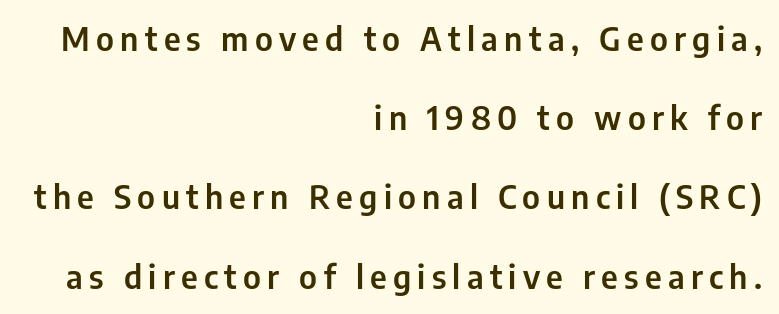
Q: Is the text italic (slanted)? A: No, it is upright.
Q: Is the typeface a serif or a sans-serif typeface? A: Sans-serif.
Q: Is the text underlined? A: No.
Q: How is the paragraph aligned? A: Right-aligned.
Q: Is the spacing between lines tight, normal or loose? A: Loose.
Q: Width (condensed, normal, or wide)? A: Condensed.
Q: Stroke contrast? A: Low.
Q: x-height? A: Medium.
Q: Monospaced? A: No.
